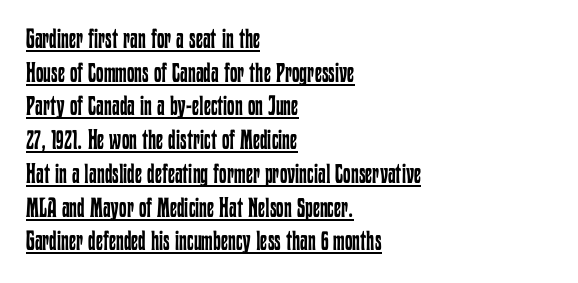
The image shows 27 px text type, upright; set left-aligned, normal line spacing (1.25x), normal letter spacing, underlined.
